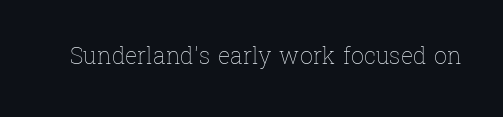
The image shows 23 px text type, upright; set normal letter spacing, not underlined.
